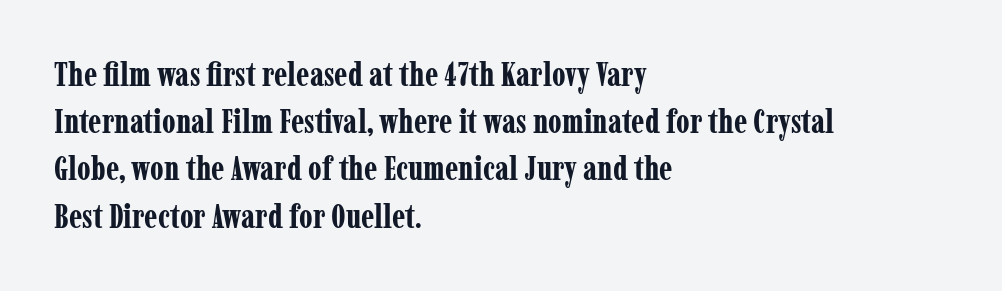
Q: Is the text bold? A: Yes.
Q: Is the text italic (slanted)? A: No, it is upright.
Q: Is the typeface a serif or a sans-serif typeface? A: Serif.
Q: Is the text underlined? A: No.
Q: How is the paragraph aligned? A: Left-aligned.
Q: Is the spacing between letters normal or unusually wide? A: Normal.
Q: Is the spacing between lines tight, normal or loose? A: Normal.
Q: Width (condensed, normal, or wide)? A: Condensed.
Q: Stroke contrast? A: Low.
Q: x-height? A: Medium.
Q: Monospaced? A: No.
